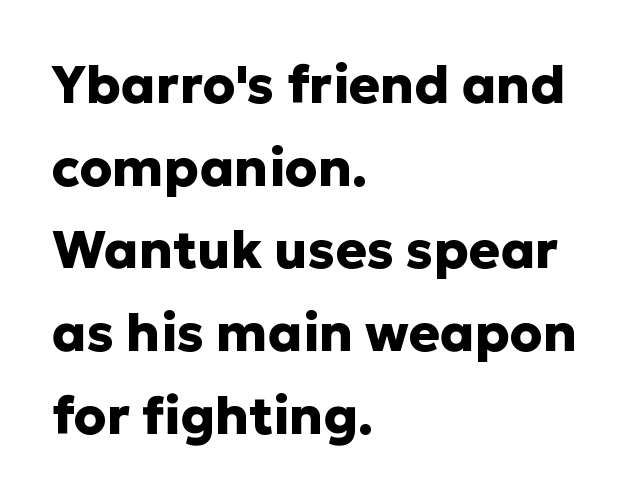
{"serif": "no", "italic": "no", "bold": "yes", "weight": "heavy", "width": "normal", "stroke_contrast": "low", "x_height": "medium", "monospaced": "no", "underline": "no", "align": "left", "line_spacing": "normal", "line_spacing_ratio": 1.59, "letter_spacing": "normal", "letter_spacing_em": 0.0, "glyph_px": 52}
